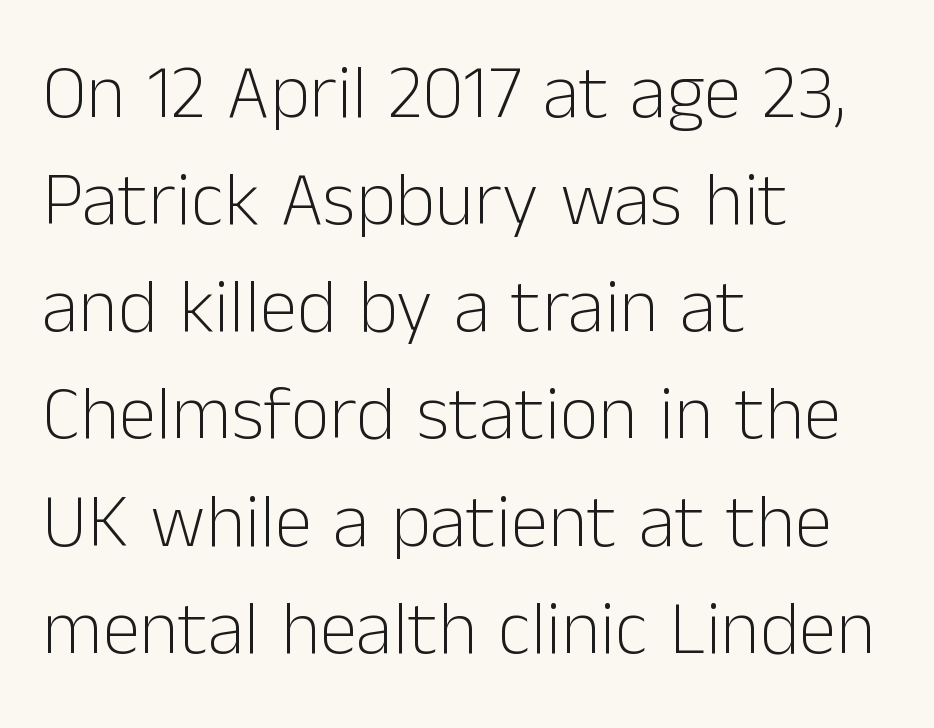
{"serif": "no", "italic": "no", "bold": "no", "weight": "light", "width": "normal", "stroke_contrast": "low", "x_height": "medium", "monospaced": "no", "underline": "no", "align": "left", "line_spacing": "normal", "line_spacing_ratio": 1.41, "letter_spacing": "normal", "letter_spacing_em": 0.0, "glyph_px": 76}
